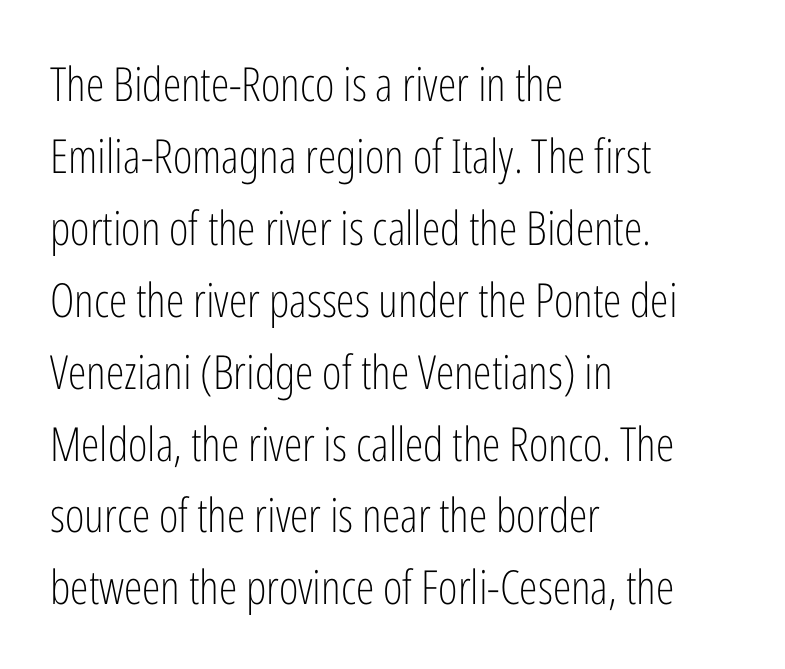
{"serif": "no", "italic": "no", "bold": "no", "weight": "light", "width": "condensed", "stroke_contrast": "low", "x_height": "medium", "monospaced": "no", "underline": "no", "align": "left", "line_spacing": "normal", "line_spacing_ratio": 1.53, "letter_spacing": "normal", "letter_spacing_em": 0.0, "glyph_px": 47}
